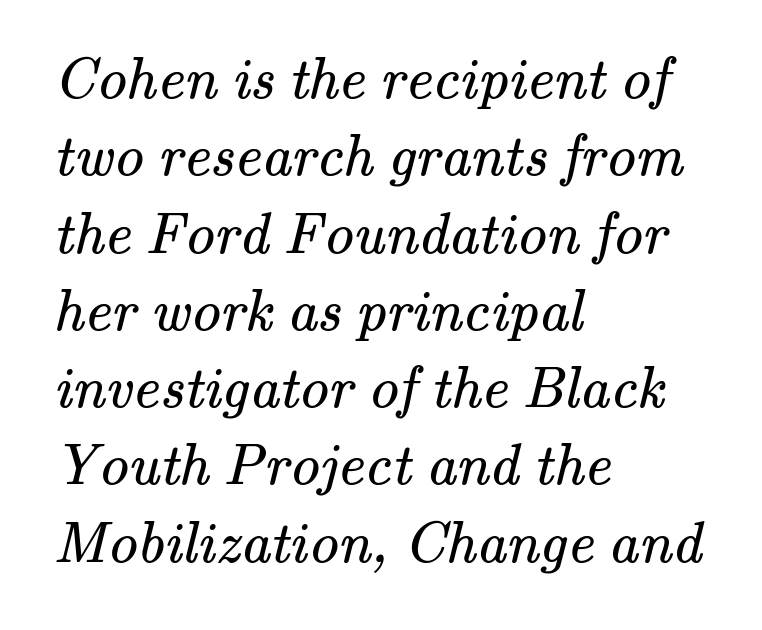
The image shows 59 px regular-weight serif type; set left-aligned, normal line spacing (1.31x), normal letter spacing, not underlined; medium stroke contrast and a small x-height.
